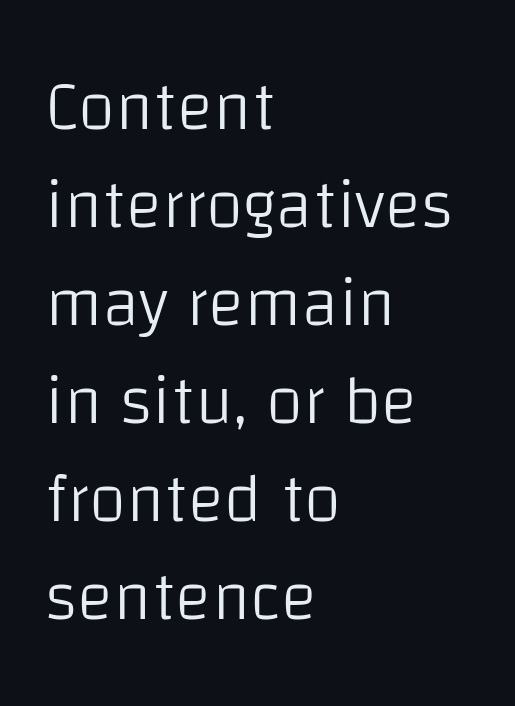
No extra tracking has been applied to these lines. The rag falls on the right side of this text block. Varying glyph widths throughout — classic text-font behaviour. Reading down the column, the eye jumps a familiar distance to each next line. Letters rest on an invisible, unmarked baseline. Every stem runs plumb, perpendicular to the baseline.
